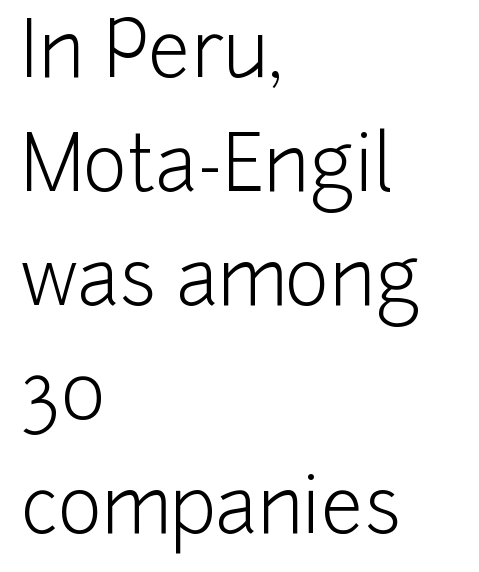
Weight: in the light-to-regular range. A typesetter would call this proportional, since set widths differ per character. Honestly, there is no underline to notice here at all. Caption: standard tracking, unaltered. This sample is left-justified, so line endings fall wherever the words run out. Serif or sans? Sans — the stroke terminals are bare.
